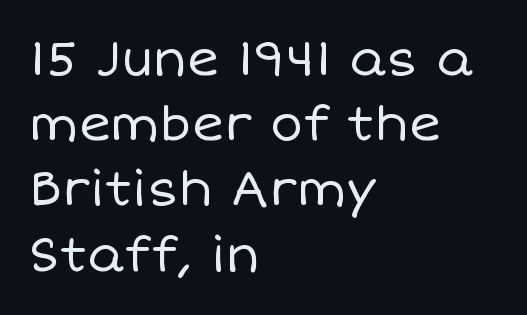
The image shows 49 px regular-weight type, upright; set left-aligned, normal line spacing (1.33x), normal letter spacing, not underlined; low stroke contrast and a large x-height.
